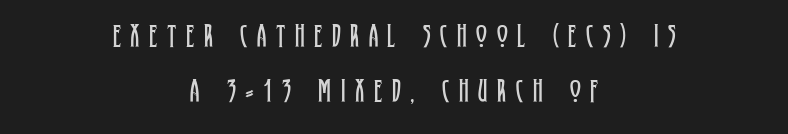
{"serif": "yes", "italic": "no", "bold": "no", "weight": "regular", "width": "condensed", "stroke_contrast": "low", "x_height": "large", "monospaced": "no", "underline": "no", "align": "center", "line_spacing": "normal", "line_spacing_ratio": 1.68, "letter_spacing": "wide", "letter_spacing_em": 0.29, "glyph_px": 33}
